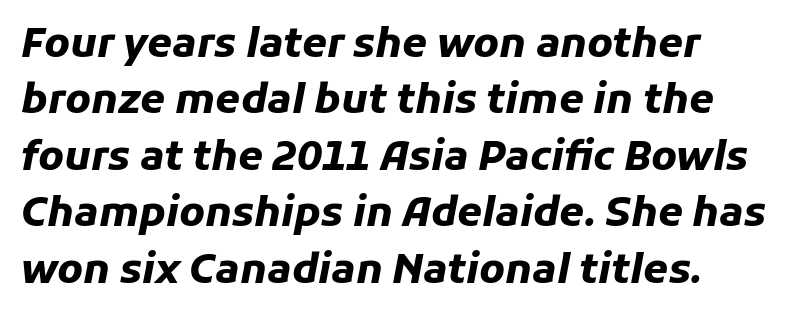
The image shows 40 px heavy type, italic (leaning right); set normal line spacing (1.41x), normal letter spacing, not underlined; low stroke contrast and a medium x-height.
